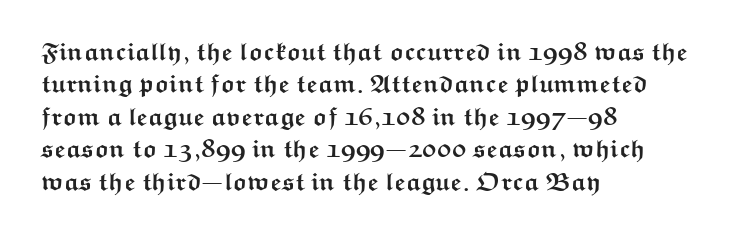
A typesetter would mark this as roman, not italic. The strokes are fattened all the way to bold. Beneath every word, the page is bare. The letters sit at their default tracking, neither squeezed nor spread. Notice how the passage keeps a crisp vertical edge on the left only. The lines sit at an ordinary, default distance from one another.
